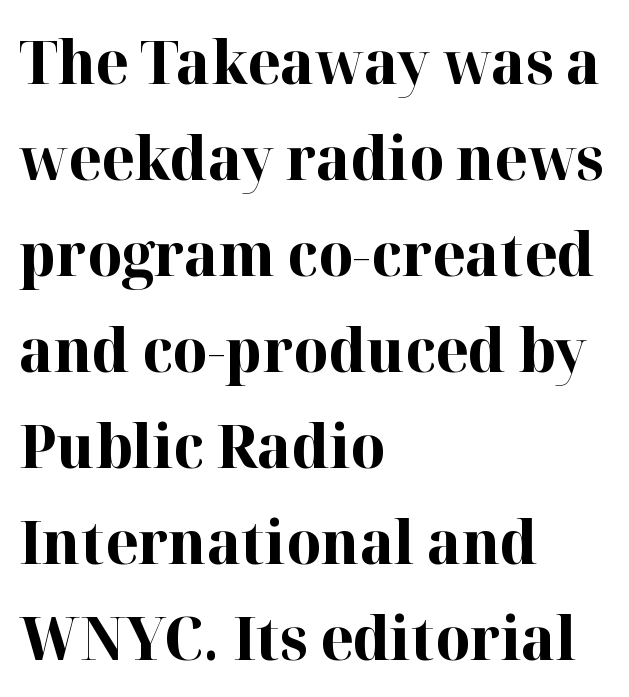
Q: Is the text bold? A: Yes.
Q: Is the text italic (slanted)? A: No, it is upright.
Q: Is the typeface a serif or a sans-serif typeface? A: Serif.
Q: Is the text underlined? A: No.
Q: How is the paragraph aligned? A: Left-aligned.
Q: Is the spacing between letters normal or unusually wide? A: Normal.
Q: Is the spacing between lines tight, normal or loose? A: Normal.
Q: Width (condensed, normal, or wide)? A: Normal.
Q: Stroke contrast? A: High.
Q: x-height? A: Medium.
Q: Monospaced? A: No.
